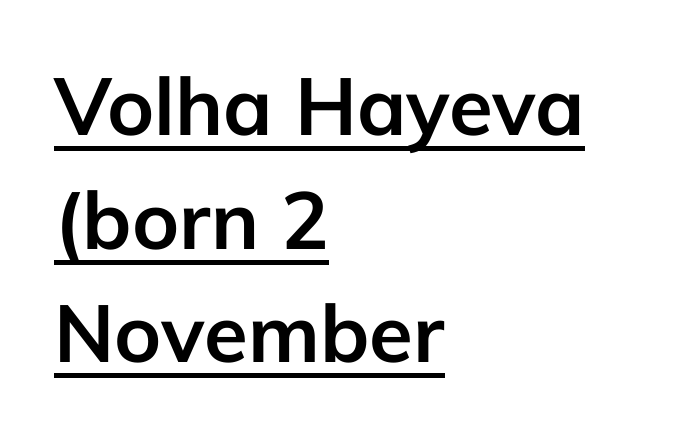
The image shows 80 px semibold sans-serif type, upright; set left-aligned, normal line spacing (1.42x), normal letter spacing, underlined; low stroke contrast and a medium x-height.
